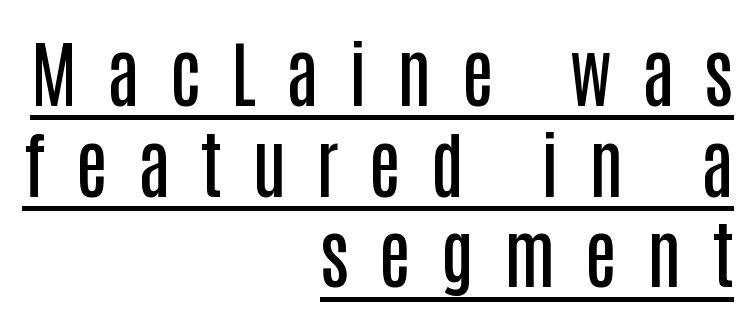
Q: Is the text bold? A: Semi-bold.
Q: Is the text italic (slanted)? A: No, it is upright.
Q: Is the typeface a serif or a sans-serif typeface? A: Sans-serif.
Q: Is the text underlined? A: Yes.
Q: How is the paragraph aligned? A: Right-aligned.
Q: Is the spacing between letters normal or unusually wide? A: Unusually wide.
Q: Is the spacing between lines tight, normal or loose? A: Normal.
Q: Width (condensed, normal, or wide)? A: Condensed.
Q: Stroke contrast? A: Low.
Q: x-height? A: Large.
Q: Monospaced? A: No.
